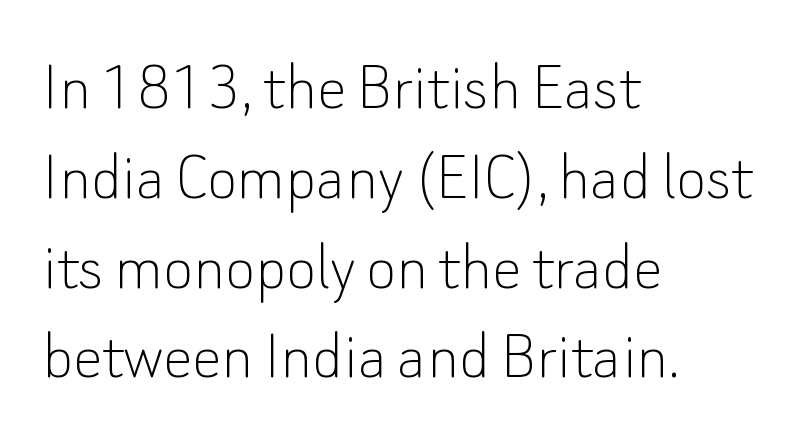
{"serif": "no", "italic": "no", "bold": "no", "weight": "thin", "width": "normal", "stroke_contrast": "low", "x_height": "small", "monospaced": "no", "underline": "no", "align": "left", "line_spacing_ratio": 1.23, "letter_spacing": "normal", "letter_spacing_em": 0.0, "glyph_px": 73}
